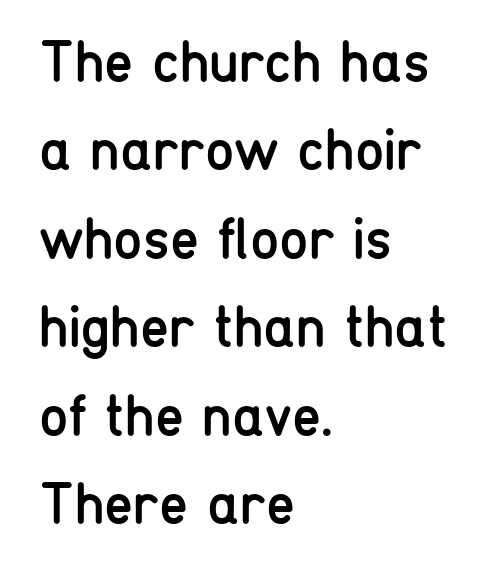
Q: Is the text bold? A: No.
Q: Is the text italic (slanted)? A: No, it is upright.
Q: Is the typeface a serif or a sans-serif typeface? A: Sans-serif.
Q: Is the text underlined? A: No.
Q: How is the paragraph aligned? A: Left-aligned.
Q: Is the spacing between letters normal or unusually wide? A: Normal.
Q: Is the spacing between lines tight, normal or loose? A: Normal.
Q: Width (condensed, normal, or wide)? A: Condensed.
Q: Stroke contrast? A: Low.
Q: x-height? A: Medium.
Q: Monospaced? A: No.
